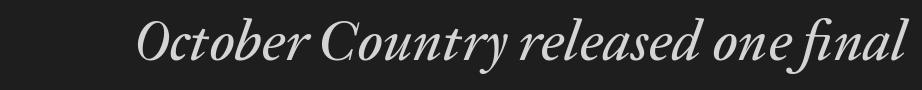
Honestly, the letter spacing is just normal — you wouldn't notice it. Varying glyph widths throughout — classic text-font behaviour. Bare-footed words on every line. Notice how the stems are inclined rather than vertical — that's the hallmark of italics.
